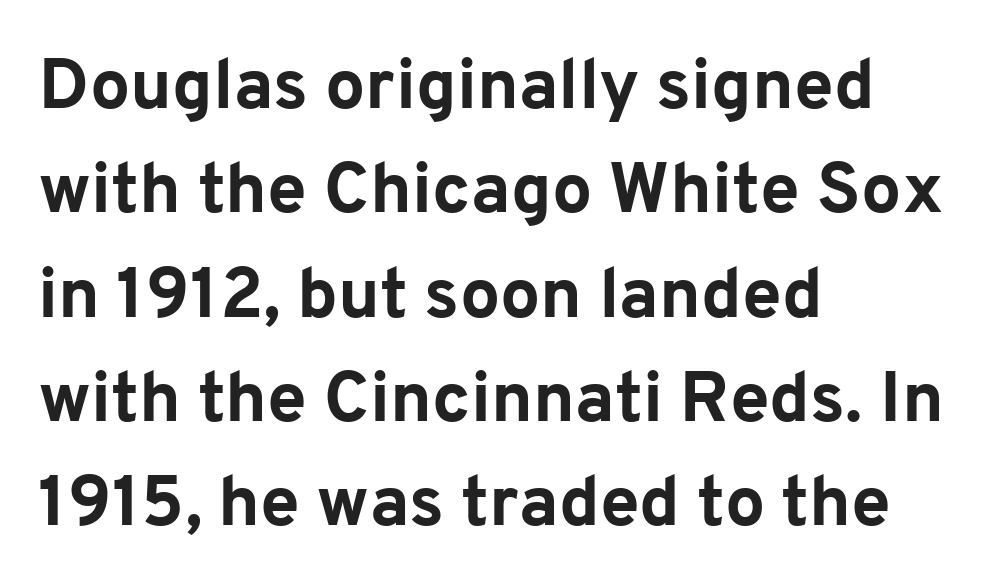
The image shows 71 px bold sans-serif type, upright; set left-aligned, normal line spacing (1.47x), normal letter spacing, not underlined; low stroke contrast and a medium x-height.
